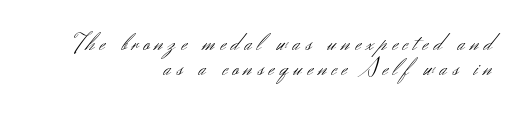
The image shows 24 px text type; set right-aligned, tight line spacing (1.06x), unusually wide letter spacing (+0.23 em), not underlined.
